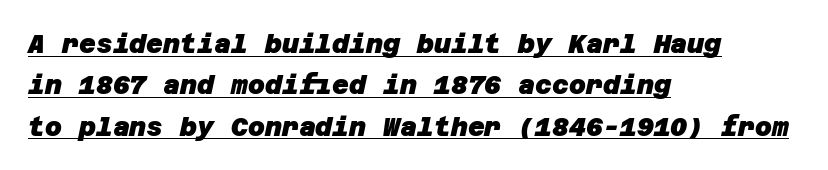
The image shows 26 px bold type; set left-aligned, normal line spacing (1.59x), normal letter spacing, underlined.
